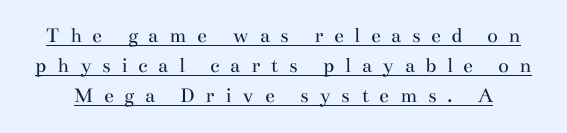
The image shows 22 px text type, upright; set normal line spacing (1.36x), unusually wide letter spacing (+0.48 em), underlined.
